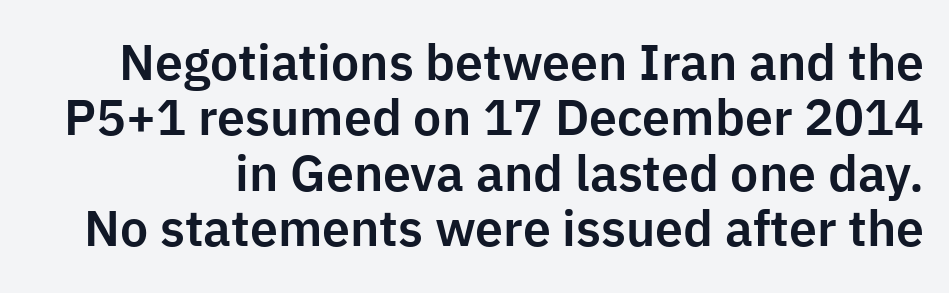
Caption: standard tracking, unaltered. Is this a fixed-width face? No — the glyphs have proportional, varying widths. A roman cut, with each character standing at attention. Beneath every word, the page is bare. What kind of face is this? One without serifs — a sans.
